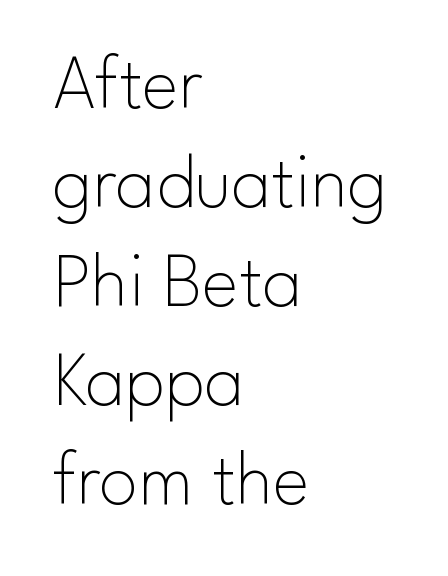
{"serif": "no", "italic": "no", "bold": "no", "weight": "thin", "width": "normal", "stroke_contrast": "low", "x_height": "small", "monospaced": "no", "underline": "no", "align": "left", "line_spacing": "normal", "line_spacing_ratio": 1.27, "letter_spacing": "normal", "letter_spacing_em": 0.0, "glyph_px": 78}
